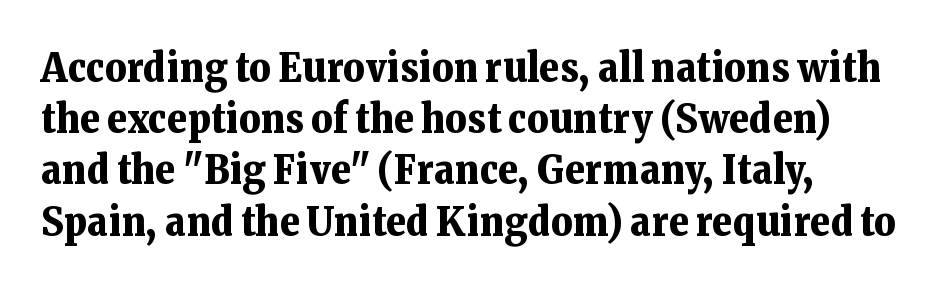
The image shows 41 px bold serif type, upright; set left-aligned, normal line spacing (1.25x), normal letter spacing, not underlined; low stroke contrast and a medium x-height.
